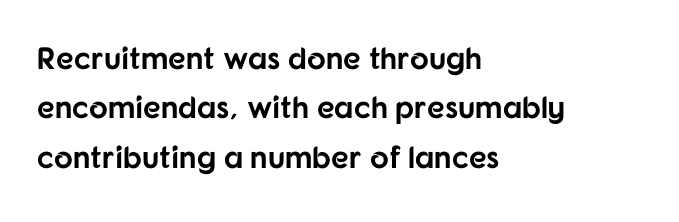
Emphasis by weight is at full strength: bold. The specimen reads as upright at a glance. Short note: letters normally spaced. The rendering uses natural spacing where letterforms have individual widths.
